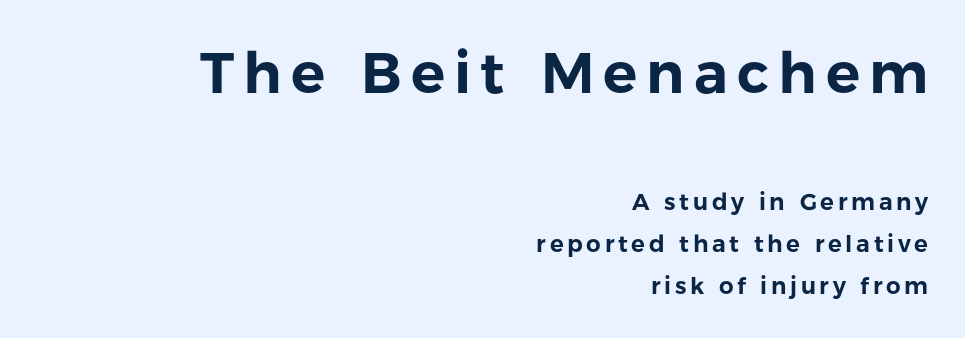
{"serif": "no", "italic": "no", "width": "normal", "stroke_contrast": "low", "x_height": "medium", "monospaced": "no", "underline": "no", "align": "right", "line_spacing_ratio": 1.83, "larger_block": "first", "size_ratio": 2.48, "glyph_px": 57}
